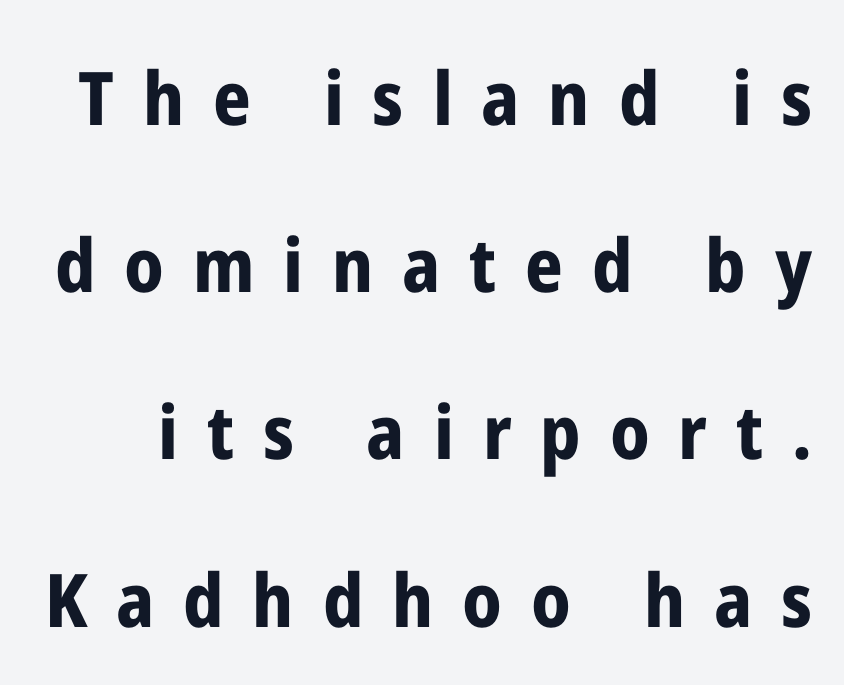
{"serif": "no", "italic": "no", "bold": "yes", "weight": "bold", "width": "condensed", "stroke_contrast": "low", "x_height": "medium", "monospaced": "no", "underline": "no", "line_spacing": "loose", "line_spacing_ratio": 2.26, "letter_spacing": "wide", "letter_spacing_em": 0.39, "glyph_px": 74}
